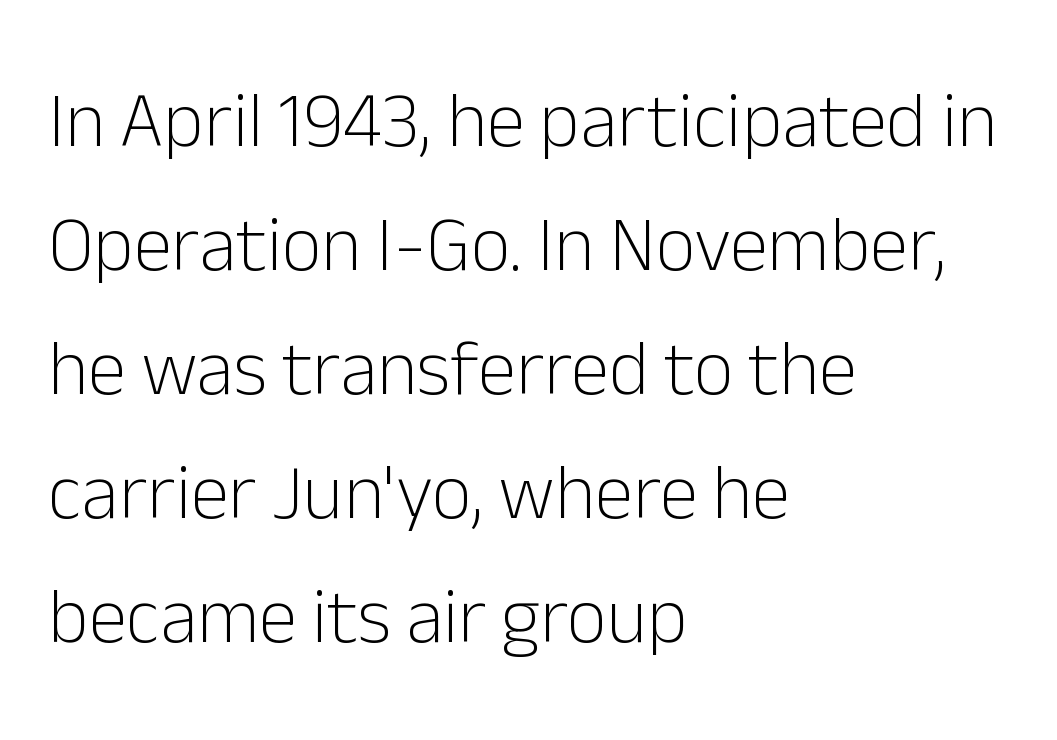
Q: Is the text bold? A: No.
Q: Is the text italic (slanted)? A: No, it is upright.
Q: Is the typeface a serif or a sans-serif typeface? A: Sans-serif.
Q: Is the text underlined? A: No.
Q: How is the paragraph aligned? A: Left-aligned.
Q: Is the spacing between letters normal or unusually wide? A: Normal.
Q: Is the spacing between lines tight, normal or loose? A: Normal.
Q: Width (condensed, normal, or wide)? A: Normal.
Q: Stroke contrast? A: Low.
Q: x-height? A: Medium.
Q: Monospaced? A: No.
